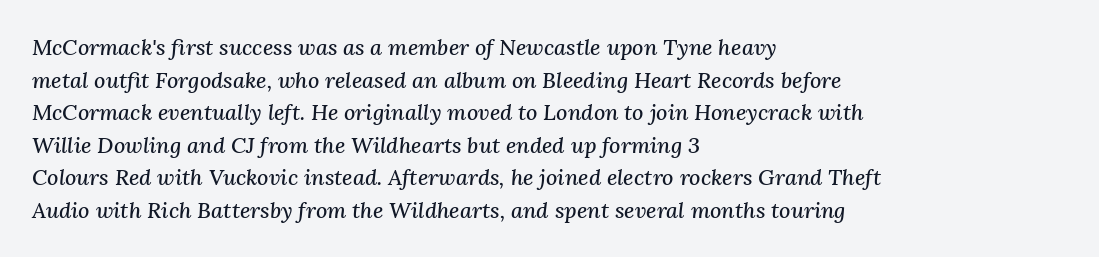
Q: Is the text italic (slanted)? A: Yes, it leans right by about 3 degrees.
Q: Is the text underlined? A: No.
Q: How is the paragraph aligned? A: Left-aligned.
Q: Is the spacing between letters normal or unusually wide? A: Normal.
Q: Is the spacing between lines tight, normal or loose? A: Normal.
